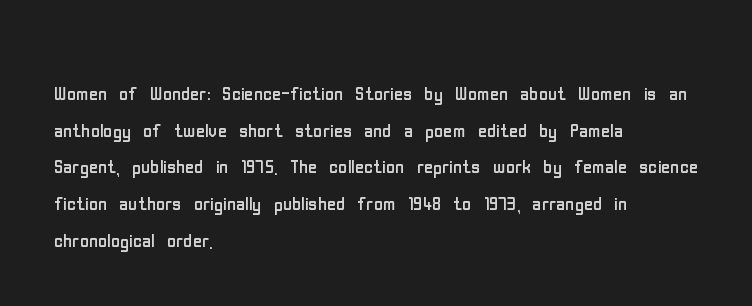
Weight: in the light-to-regular range. In CSS terms this would be text-align: left. The letters stand straight up with perfectly vertical stems. Each new line begins a customary step beneath the previous one. Characters follow at the spacing the type designer built in.
